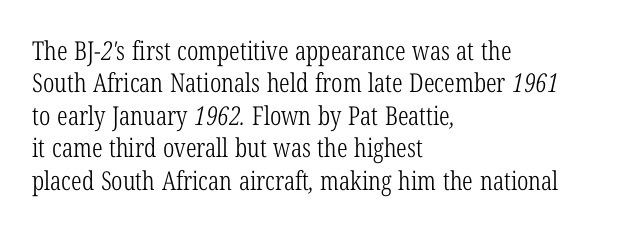
Q: Is the text bold? A: No.
Q: Is the text underlined? A: No.
Q: How is the paragraph aligned? A: Left-aligned.
Q: Is the spacing between letters normal or unusually wide? A: Normal.
Q: Is the spacing between lines tight, normal or loose? A: Normal.
